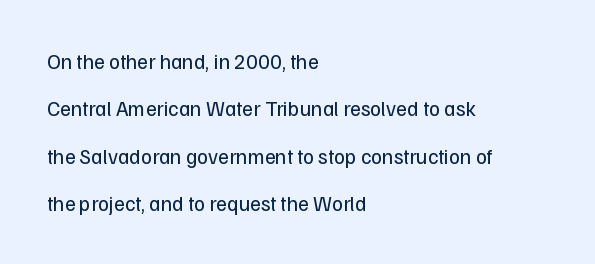
{"italic": "no", "bold": "no", "underline": "no", "align": "left", "line_spacing": "loose", "line_spacing_ratio": 2.26, "letter_spacing": "normal", "letter_spacing_em": 0.0, "glyph_px": 21}
